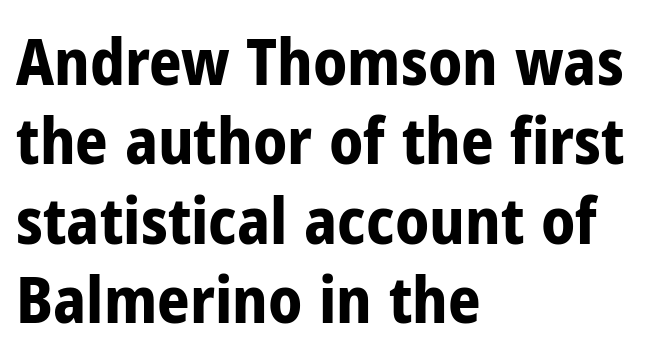
When letters stand straight like this, we call the style roman or upright. No extra tracking has been applied to these lines. This sample uses a sans-serif face. The zone under the glyphs is completely vacant. The face used here has the dense, thick strokes of a bold.
